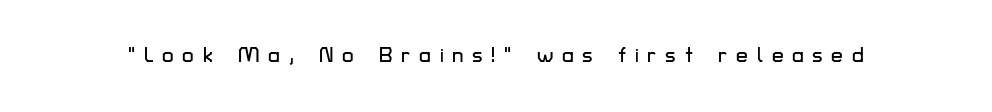
{"italic": "no", "underline": "no", "letter_spacing": "wide", "letter_spacing_em": 0.41, "glyph_px": 21}
